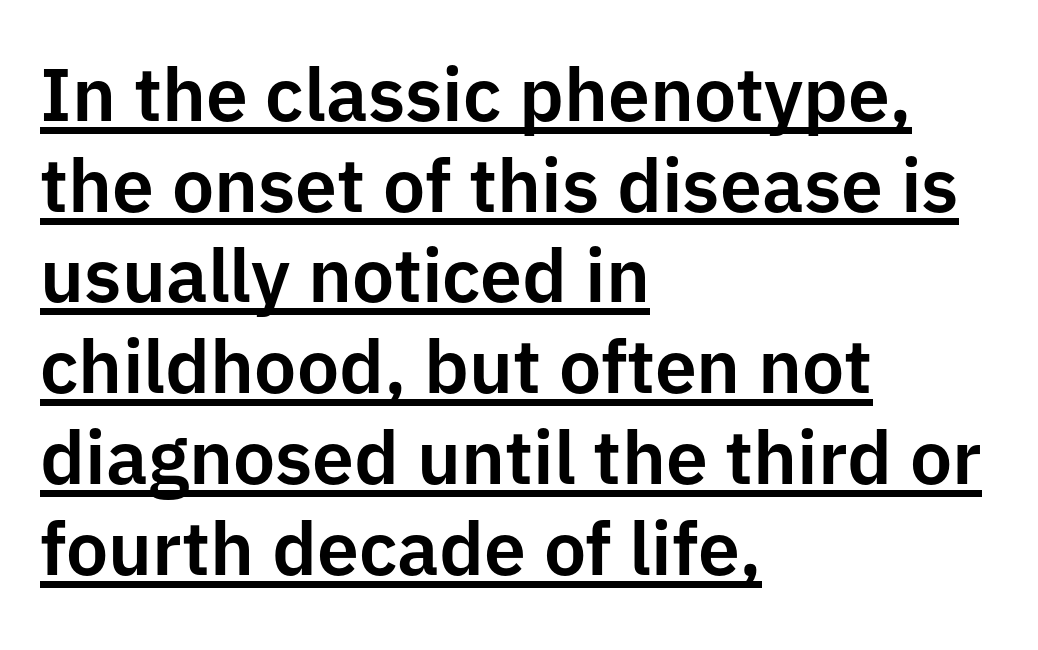
{"serif": "no", "italic": "no", "width": "normal", "stroke_contrast": "low", "x_height": "medium", "monospaced": "no", "underline": "yes", "align": "left", "line_spacing_ratio": 1.21, "letter_spacing": "normal", "letter_spacing_em": 0.0, "glyph_px": 75}
